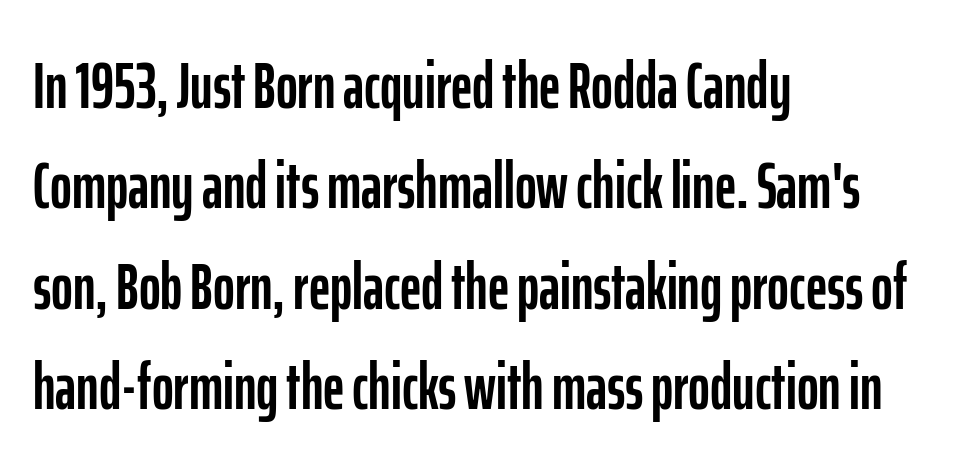
{"serif": "no", "italic": "no", "width": "condensed", "stroke_contrast": "low", "x_height": "medium", "monospaced": "no", "underline": "no", "align": "left", "line_spacing": "normal", "line_spacing_ratio": 1.52, "letter_spacing": "normal", "letter_spacing_em": 0.0, "glyph_px": 66}
